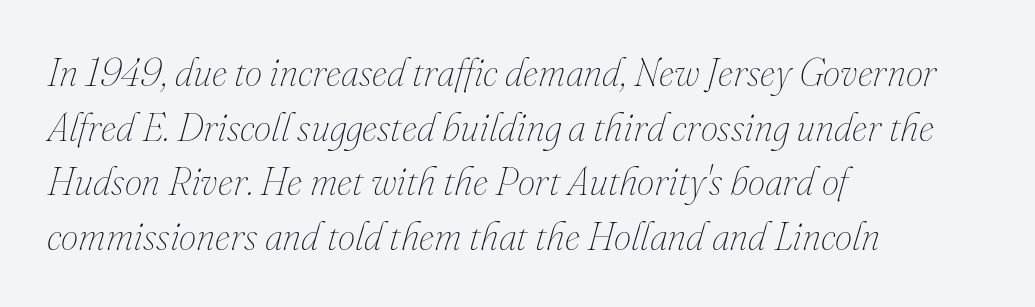
{"italic": "yes", "lean": "right", "slant_degrees": 16, "bold": "no", "weight": "thin", "width": "normal", "stroke_contrast": "medium", "x_height": "small", "monospaced": "no", "underline": "no", "align": "left", "line_spacing": "normal", "line_spacing_ratio": 1.4, "letter_spacing": "normal", "letter_spacing_em": 0.0, "glyph_px": 39}
